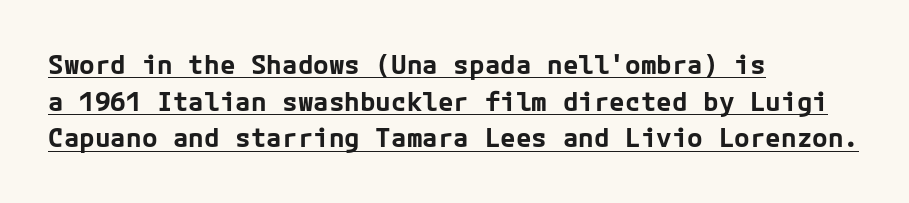
Vertical spacing — default. The type sits square on the baseline with zero lean. Compared with undecorated copy, this sample adds a rule below the words. This rendering leaves character spacing at its baseline value. Line beginnings align vertically; line endings do not. Notice how thick the strokes are: this is what a full bold looks like.
